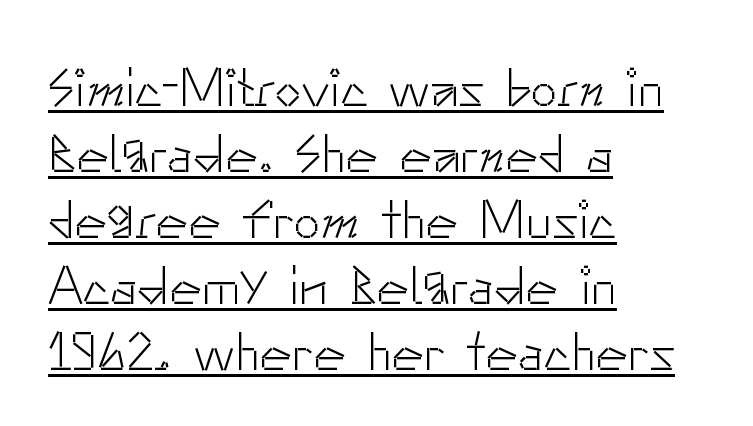
Q: Is the text bold? A: No.
Q: Is the text italic (slanted)? A: No, it is upright.
Q: Is the typeface a serif or a sans-serif typeface? A: Sans-serif.
Q: Is the text underlined? A: Yes.
Q: How is the paragraph aligned? A: Left-aligned.
Q: Is the spacing between letters normal or unusually wide? A: Normal.
Q: Width (condensed, normal, or wide)? A: Normal.
Q: Stroke contrast? A: Low.
Q: x-height? A: Small.
Q: Monospaced? A: No.
